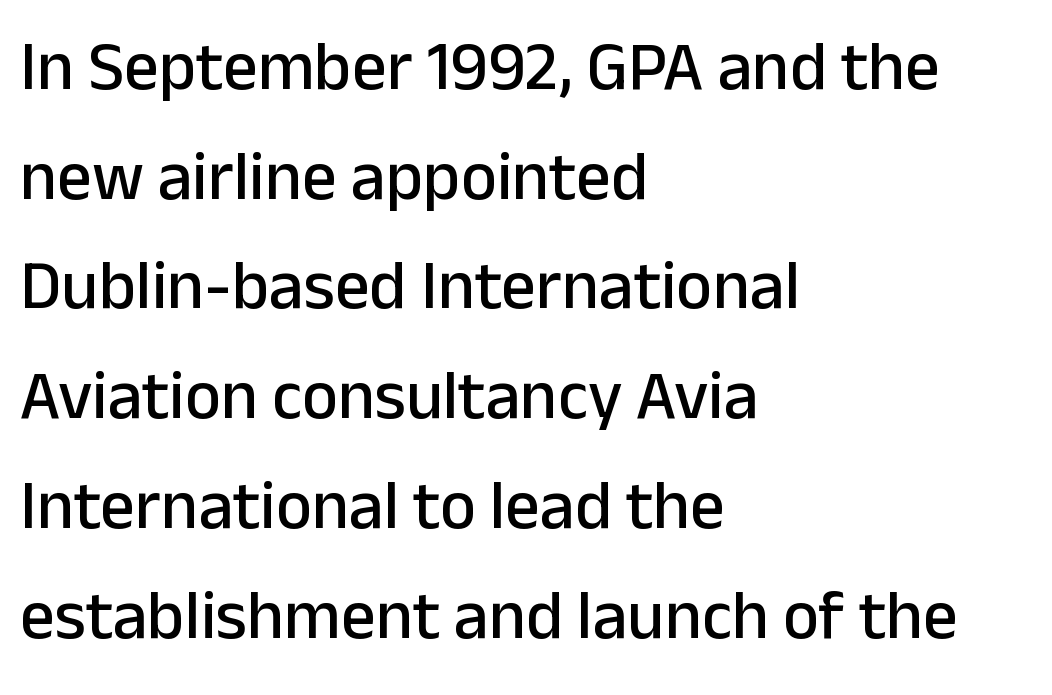
Q: Is the text italic (slanted)? A: No, it is upright.
Q: Is the typeface a serif or a sans-serif typeface? A: Sans-serif.
Q: Is the text underlined? A: No.
Q: How is the paragraph aligned? A: Left-aligned.
Q: Is the spacing between letters normal or unusually wide? A: Normal.
Q: Is the spacing between lines tight, normal or loose? A: Normal.
Q: Width (condensed, normal, or wide)? A: Normal.
Q: Stroke contrast? A: Low.
Q: x-height? A: Medium.
Q: Monospaced? A: No.
